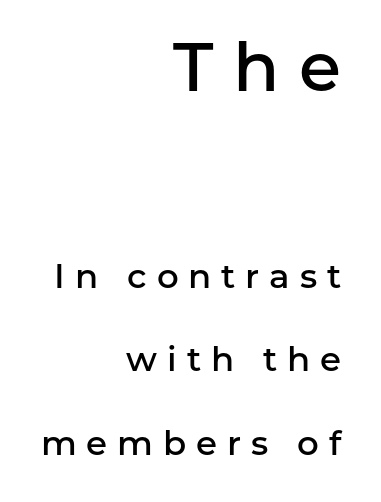
The image shows 68 px semibold sans-serif type, upright; set right-aligned, loose line spacing (2.46x), unusually wide letter spacing (+0.29 em), not underlined; the first (top) block is 2.0x larger; low stroke contrast and a medium x-height.
